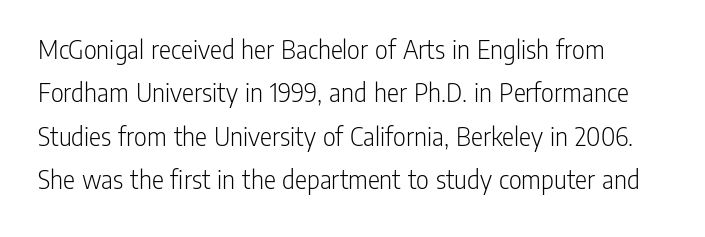
{"serif": "no", "italic": "no", "bold": "no", "weight": "light", "width": "condensed", "stroke_contrast": "low", "x_height": "medium", "monospaced": "no", "underline": "no", "line_spacing": "normal", "line_spacing_ratio": 1.55, "letter_spacing": "normal", "letter_spacing_em": 0.0, "glyph_px": 28}
